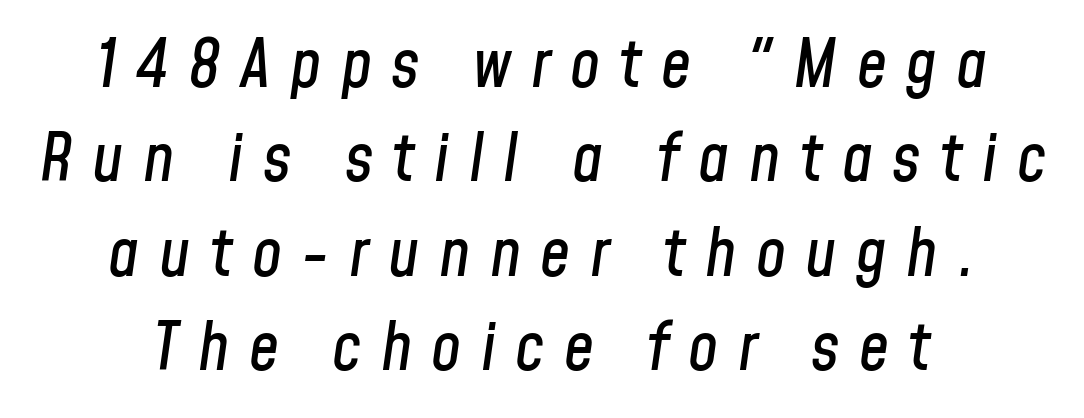
{"italic": "yes", "lean": "right", "slant_degrees": 8, "width": "condensed", "stroke_contrast": "low", "x_height": "medium", "monospaced": "no", "underline": "no", "align": "center", "line_spacing": "normal", "line_spacing_ratio": 1.41, "letter_spacing": "wide", "letter_spacing_em": 0.29, "glyph_px": 67}
